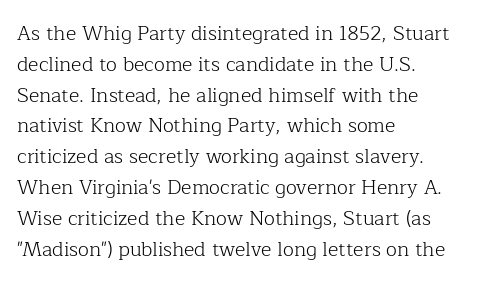
{"italic": "no", "bold": "no", "underline": "no", "align": "left", "line_spacing": "normal", "line_spacing_ratio": 1.54, "letter_spacing": "normal", "letter_spacing_em": 0.0, "glyph_px": 20}
